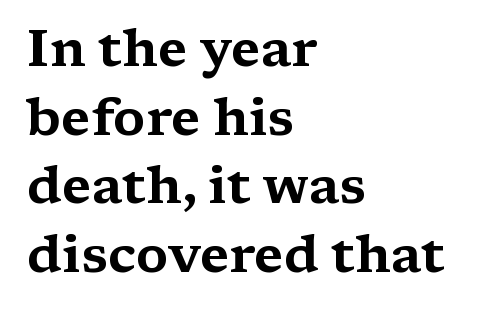
{"serif": "yes", "italic": "no", "width": "wide", "stroke_contrast": "medium", "x_height": "medium", "monospaced": "no", "underline": "no", "align": "left", "line_spacing": "normal", "line_spacing_ratio": 1.32, "letter_spacing": "normal", "letter_spacing_em": 0.0, "glyph_px": 52}
